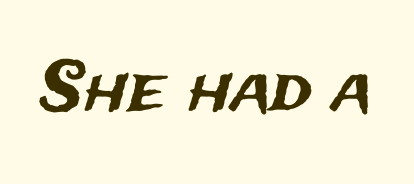
Q: Is the text italic (slanted)? A: Yes.
Q: Is the typeface a serif or a sans-serif typeface? A: Sans-serif.
Q: Is the text underlined? A: No.
Q: Is the spacing between letters normal or unusually wide? A: Normal.
Q: Width (condensed, normal, or wide)? A: Normal.
Q: Stroke contrast? A: Medium.
Q: x-height? A: Medium.
Q: Monospaced? A: No.
